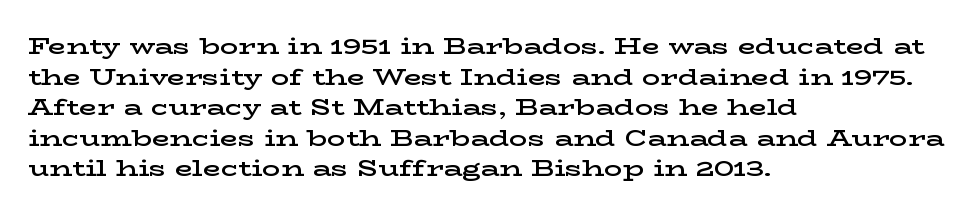
The image shows 23 px text type, upright; set left-aligned, normal line spacing (1.33x), normal letter spacing, not underlined.
